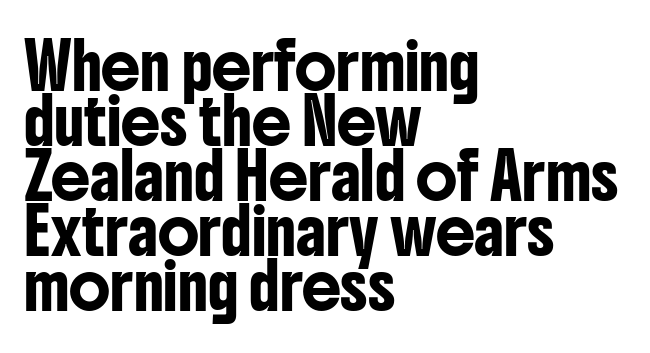
Q: Is the text italic (slanted)? A: No, it is upright.
Q: Is the typeface a serif or a sans-serif typeface? A: Sans-serif.
Q: Is the text underlined? A: No.
Q: How is the paragraph aligned? A: Left-aligned.
Q: Is the spacing between letters normal or unusually wide? A: Normal.
Q: Is the spacing between lines tight, normal or loose? A: Normal.
Q: Width (condensed, normal, or wide)? A: Condensed.
Q: Stroke contrast? A: Low.
Q: x-height? A: Medium.
Q: Monospaced? A: No.
